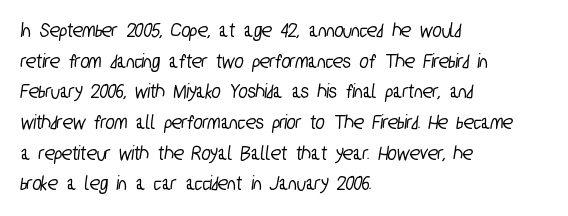
The image shows 21 px text type; set left-aligned, normal line spacing (1.46x), normal letter spacing, not underlined.
